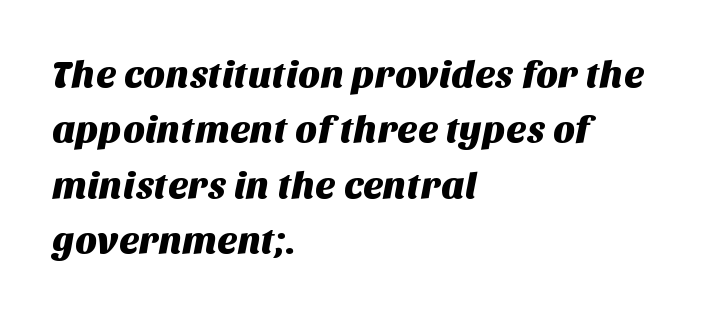
The image shows 38 px sans-serif type; set left-aligned, normal line spacing (1.46x), normal letter spacing, not underlined; medium stroke contrast and a large x-height.
